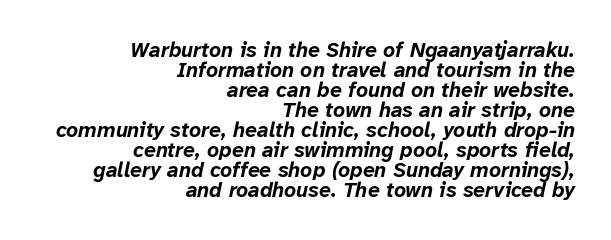
Successive baselines arrive quickly, one right under another. Letter spacing: default. Just letters on the line, the space beneath them empty. This is oblique type, the kind used for emphasis or titles. Typeset ragged left — the right edge is the straight one. You'd pick this weight for a headline — it's a proper bold.
